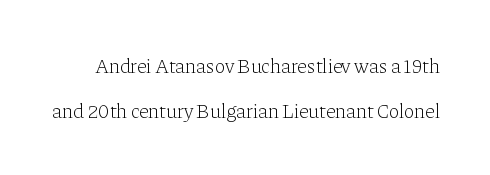
The strokes are not fattened; the text isn't bold. Has an underline been added? It has not. There is no visible air inserted between adjacent glyphs. Airy leading.
